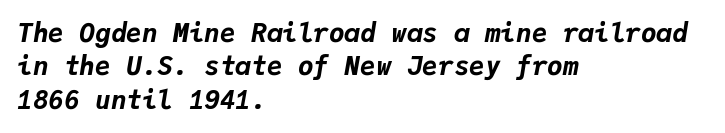
Q: Is the text bold? A: Yes.
Q: Is the text italic (slanted)? A: Yes, it leans right by about 9 degrees.
Q: Is the text underlined? A: No.
Q: How is the paragraph aligned? A: Left-aligned.
Q: Is the spacing between letters normal or unusually wide? A: Normal.
Q: Is the spacing between lines tight, normal or loose? A: Normal.
